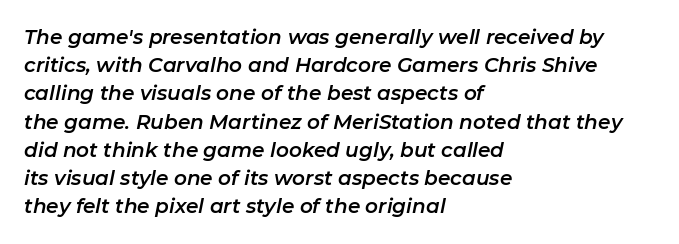
The gap between lines stays unmarked. The space between consecutive lines is moderate. Compared with ordinary roman type, these characters are visibly tilted. The typesetter chose a ragged-right arrangement here.
